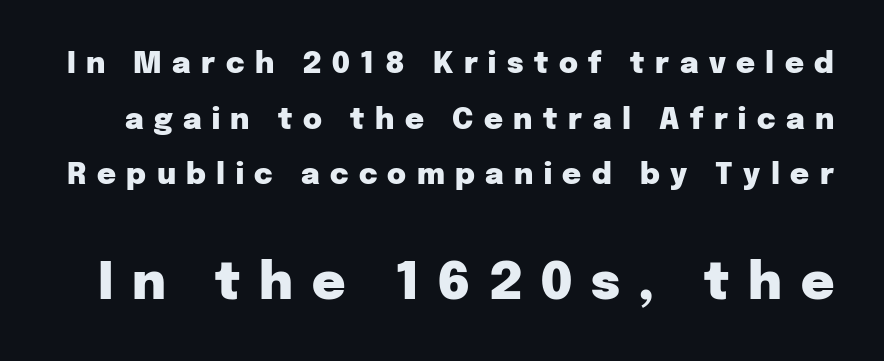
{"serif": "no", "italic": "no", "bold": "yes", "weight": "heavy", "width": "normal", "stroke_contrast": "low", "x_height": "medium", "monospaced": "no", "underline": "no", "line_spacing": "loose", "line_spacing_ratio": 1.92, "letter_spacing": "wide", "letter_spacing_em": 0.36, "larger_block": "second", "size_ratio": 1.76, "glyph_px": 51}
